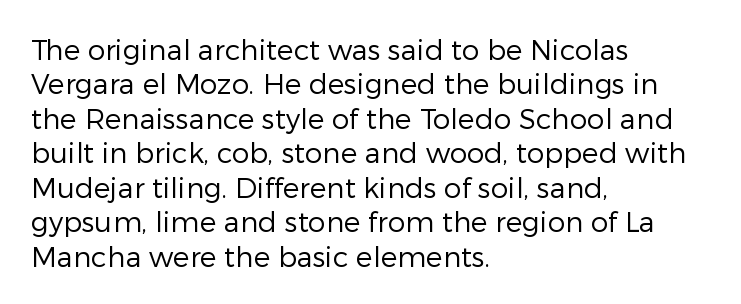
The line texture is even and compact thanks to regular tracking. Is the type heavy? It reads as light-to-regular instead. The typography opts for an upright posture over an oblique one. The foot of each line stays bare and open. The lines are quadded left. Think of a printed novel: that variable character pitch is what you see here.
